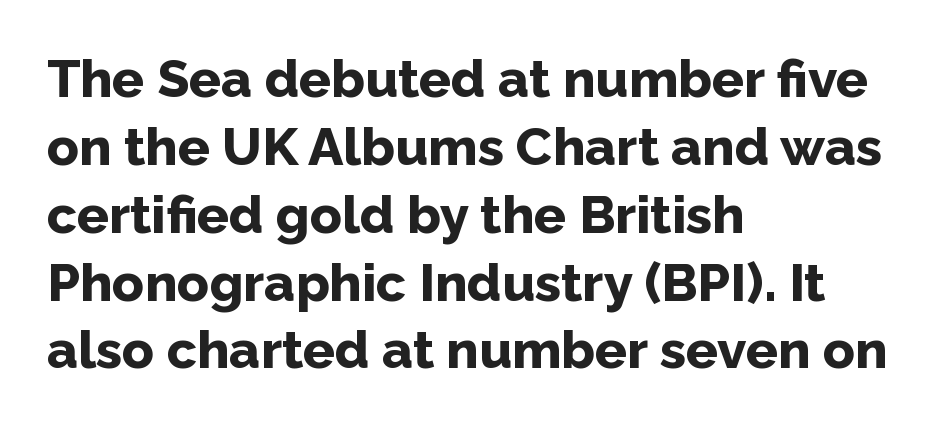
{"serif": "no", "italic": "no", "bold": "yes", "weight": "bold", "width": "normal", "stroke_contrast": "low", "x_height": "medium", "monospaced": "no", "underline": "no", "align": "left", "line_spacing": "normal", "line_spacing_ratio": 1.28, "letter_spacing": "normal", "letter_spacing_em": 0.0, "glyph_px": 53}
